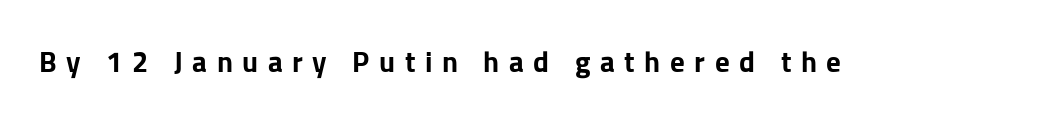
{"serif": "no", "italic": "no", "bold": "yes", "weight": "bold", "width": "normal", "stroke_contrast": "low", "x_height": "medium", "monospaced": "no", "underline": "no", "letter_spacing": "wide", "letter_spacing_em": 0.33, "glyph_px": 29}
